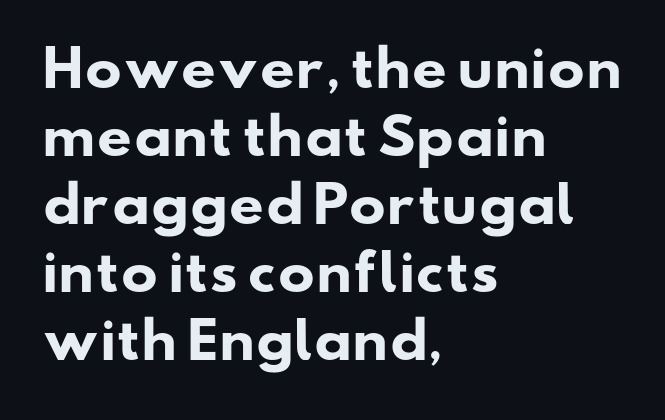
The image shows 49 px heavy, wide sans-serif type; set left-aligned, normal line spacing (1.39x), normal letter spacing, not underlined; low stroke contrast and a small x-height.
